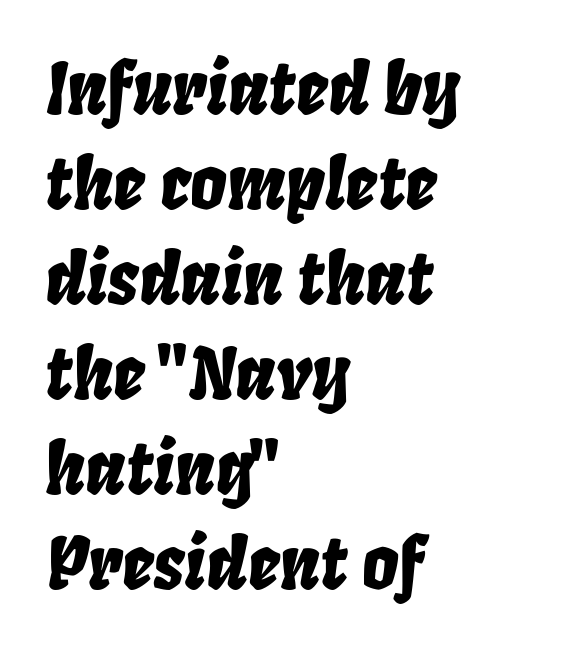
{"italic": "yes", "lean": "right", "slant_degrees": 8, "width": "condensed", "stroke_contrast": "low", "x_height": "large", "monospaced": "no", "underline": "no", "align": "left", "line_spacing": "normal", "line_spacing_ratio": 1.32, "letter_spacing": "normal", "letter_spacing_em": 0.0, "glyph_px": 72}
